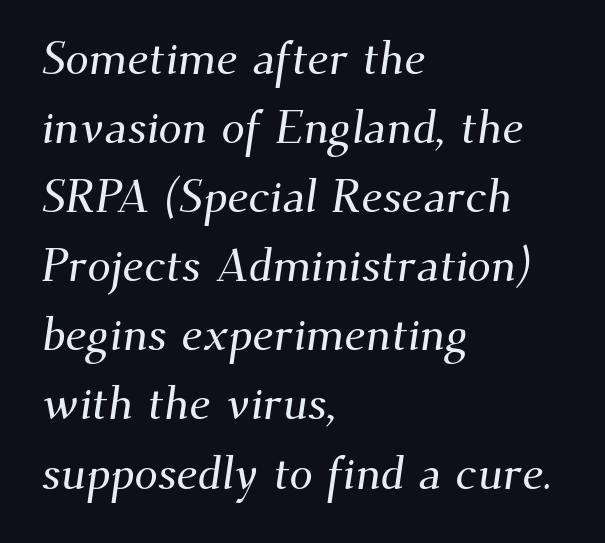
{"serif": "yes", "width": "normal", "stroke_contrast": "medium", "x_height": "small", "monospaced": "no", "underline": "no", "align": "left", "line_spacing": "normal", "line_spacing_ratio": 1.47, "letter_spacing": "normal", "letter_spacing_em": 0.0, "glyph_px": 47}
